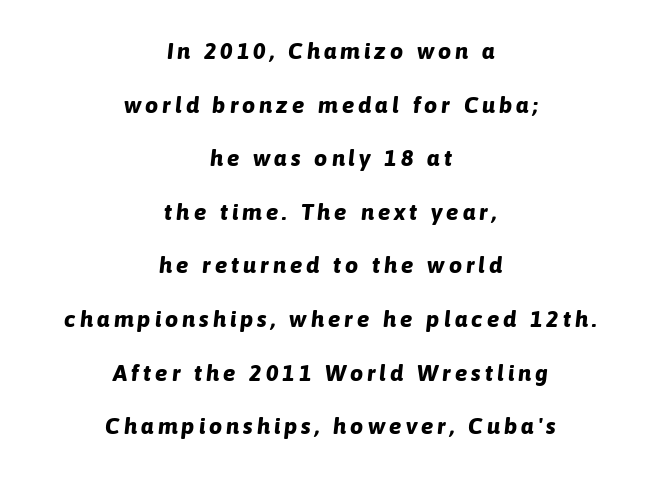
The image shows 23 px bold type, italic (leaning right); set centered, loose line spacing (2.33x), not underlined.
